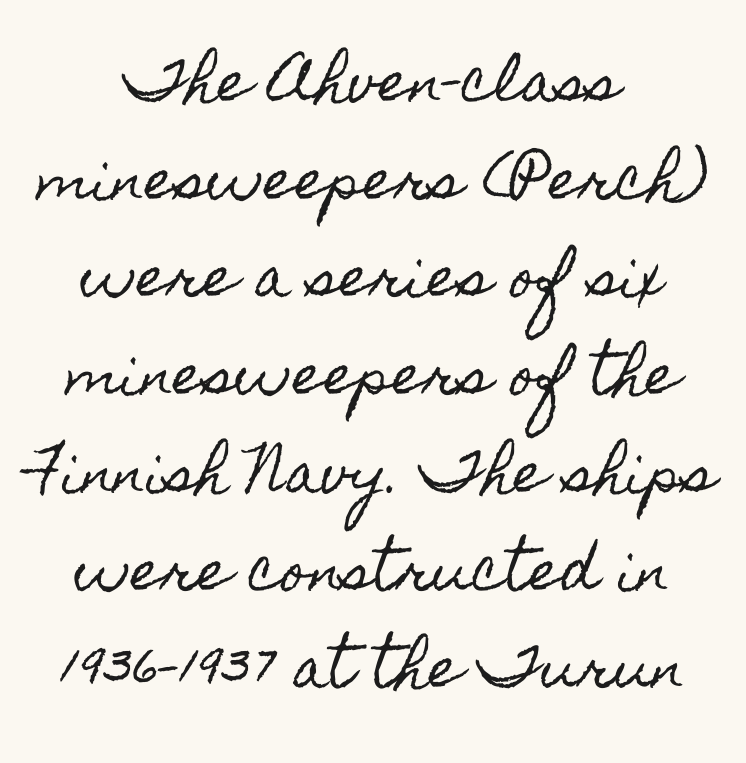
{"width": "condensed", "x_height": "small", "monospaced": "no", "underline": "no", "align": "center", "line_spacing_ratio": 1.81, "letter_spacing": "normal", "letter_spacing_em": 0.0, "glyph_px": 54}
